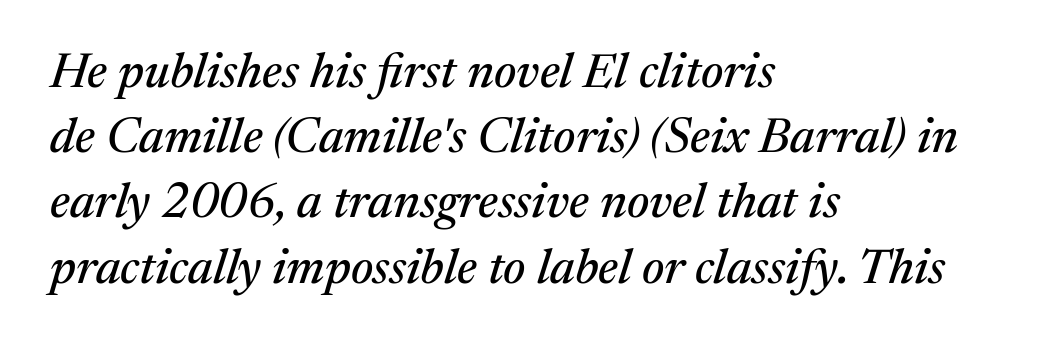
{"serif": "yes", "italic": "yes", "lean": "right", "slant_degrees": 17, "width": "normal", "stroke_contrast": "medium", "x_height": "medium", "monospaced": "no", "underline": "no", "align": "left", "line_spacing": "normal", "line_spacing_ratio": 1.33, "letter_spacing": "normal", "letter_spacing_em": 0.0, "glyph_px": 49}
